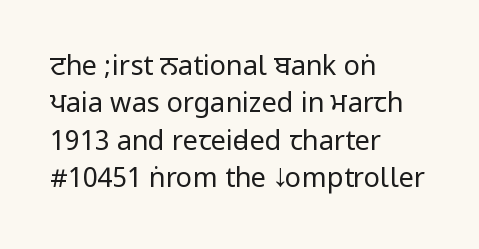
Interline gaps are of average width in this sample. Inter-character spacing is left at the font's built-in metrics. If you drew a line through each stem, it would be perfectly vertical. Words float on clear page, feet unadorned. Each line starts at the same left margin while the right side varies.
